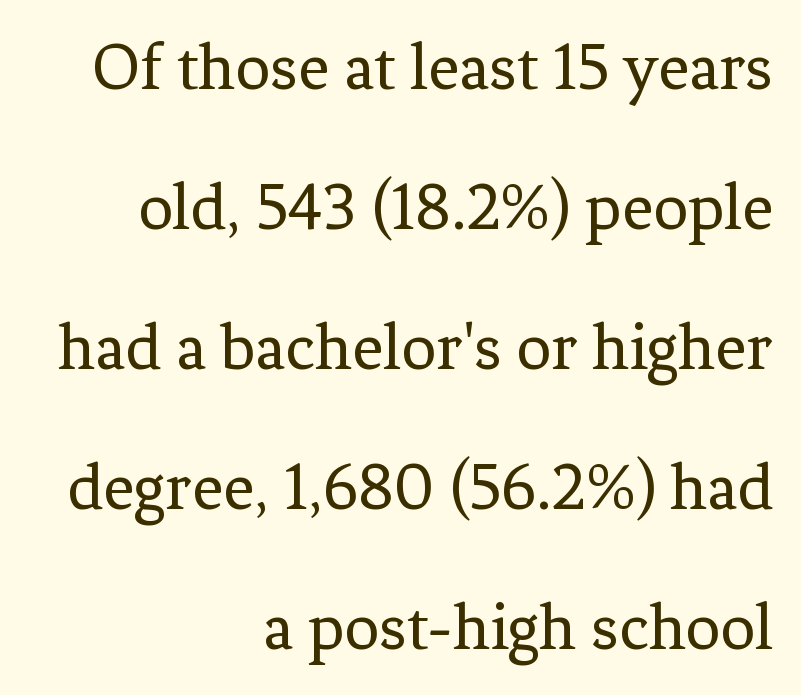
Here the glyphs are tracked normally, forming tight word shapes. This sample has the flowing, uneven cadence of proportional lettering. The foot of each line stays bare and open. The specimen reads as upright at a glance.
